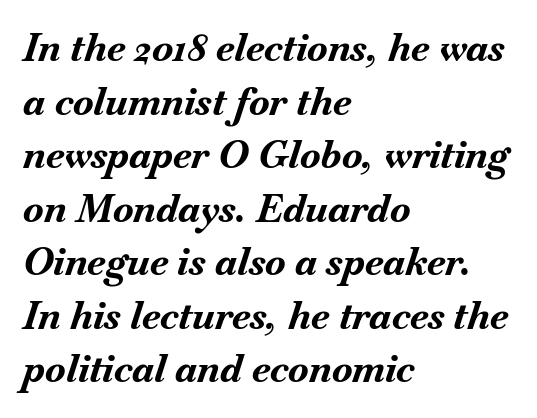
The image shows 38 px bold type, italic (leaning right); set left-aligned, normal line spacing (1.41x), normal letter spacing, not underlined; medium stroke contrast and a small x-height.
